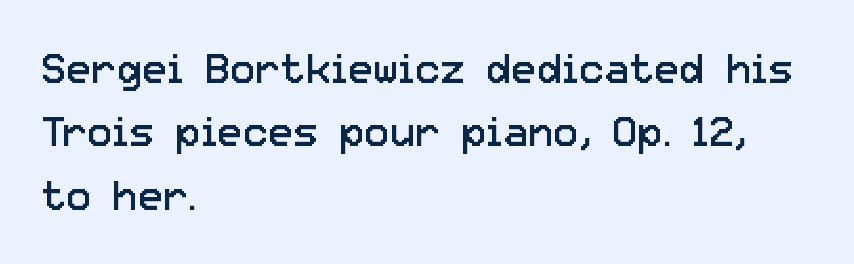
Do the characters align in a grid? No, the font is proportional. This reads as an unemphasized weight, regular at the heaviest. Reading down the block, your eye returns to a fixed left position each line. Characters remain perfectly vertical along every line.
